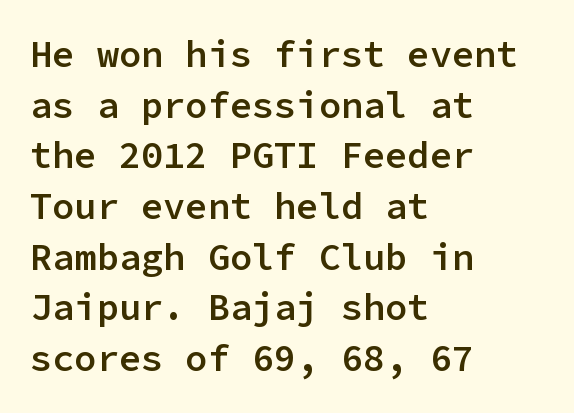
The image shows 37 px semibold sans-serif type, upright, monospaced; set left-aligned, normal line spacing (1.37x), normal letter spacing, not underlined; low stroke contrast and a medium x-height.
